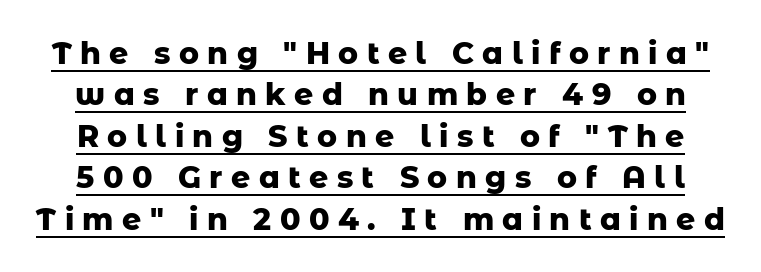
Q: Is the text bold? A: Yes.
Q: Is the text italic (slanted)? A: No, it is upright.
Q: Is the typeface a serif or a sans-serif typeface? A: Sans-serif.
Q: Is the text underlined? A: Yes.
Q: Is the spacing between letters normal or unusually wide? A: Unusually wide.
Q: Is the spacing between lines tight, normal or loose? A: Normal.
Q: Width (condensed, normal, or wide)? A: Normal.
Q: Stroke contrast? A: Low.
Q: x-height? A: Medium.
Q: Monospaced? A: No.
